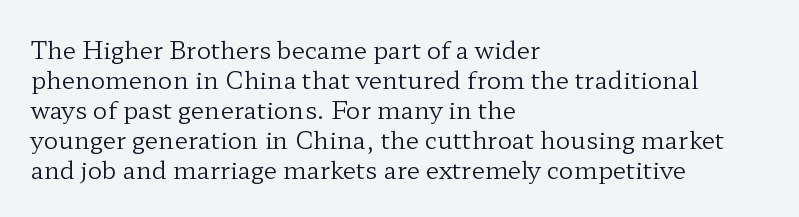
The image shows 24 px text type, upright; set left-aligned, normal line spacing (1.25x), normal letter spacing, not underlined.
